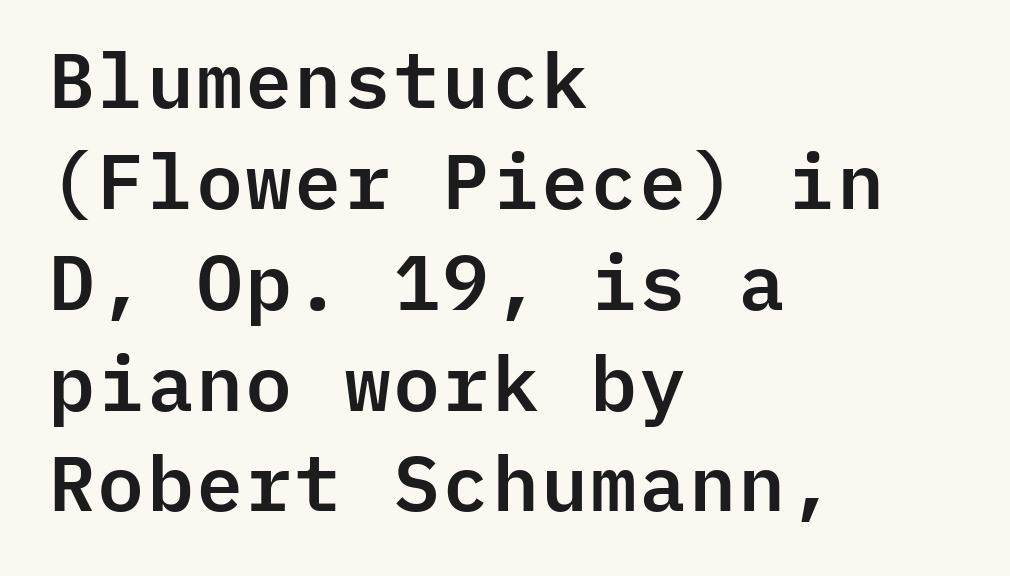
{"serif": "no", "italic": "no", "width": "normal", "stroke_contrast": "low", "x_height": "medium", "monospaced": "yes", "underline": "no", "align": "left", "line_spacing": "normal", "line_spacing_ratio": 1.31, "letter_spacing": "normal", "letter_spacing_em": 0.0, "glyph_px": 77}
